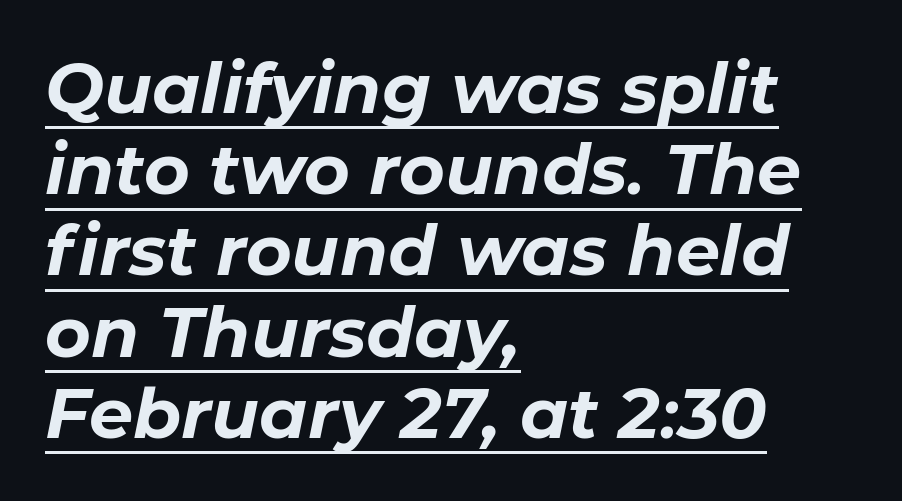
{"italic": "yes", "lean": "right", "slant_degrees": 11, "bold": "yes", "weight": "bold", "width": "normal", "stroke_contrast": "low", "x_height": "medium", "monospaced": "no", "underline": "yes", "align": "left", "line_spacing_ratio": 1.16, "letter_spacing": "normal", "letter_spacing_em": 0.0, "glyph_px": 70}
